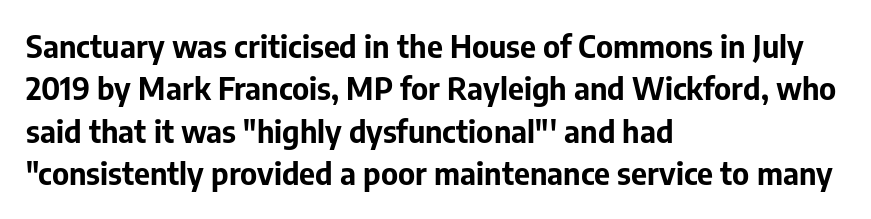
The image shows 31 px bold sans-serif type, upright; set left-aligned, normal line spacing (1.37x), normal letter spacing, not underlined; low stroke contrast and a medium x-height.
